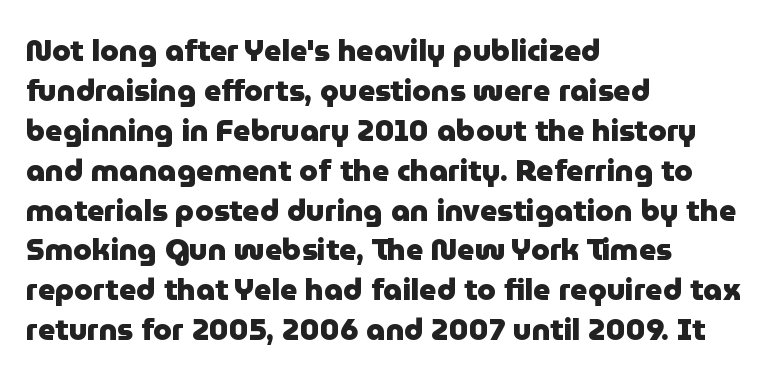
This rendering leaves character spacing at its baseline value. Plenty of ink on the page — the face is bold. The type family on display is of the sans-serif kind. All the whitespace from short lines collects on the right.
